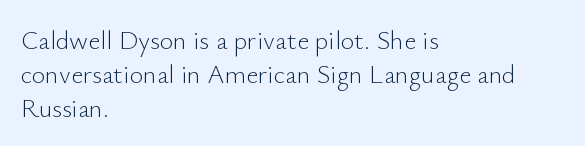
Q: Is the text bold? A: No.
Q: Is the text italic (slanted)? A: No, it is upright.
Q: Is the text underlined? A: No.
Q: How is the paragraph aligned? A: Left-aligned.
Q: Is the spacing between letters normal or unusually wide? A: Normal.
Q: Is the spacing between lines tight, normal or loose? A: Normal.
